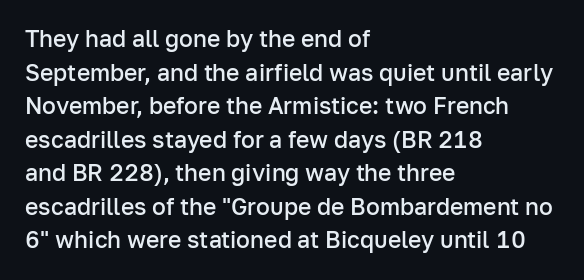
Is there any slant? The stems are plumb. Decoration check: the copy has no underline. Nothing unusual about the tracking: characters are spaced as the font intends. What weight is shown? A semibold, between regular and bold. The setting favours the left margin, as ordinary paragraphs usually do.
